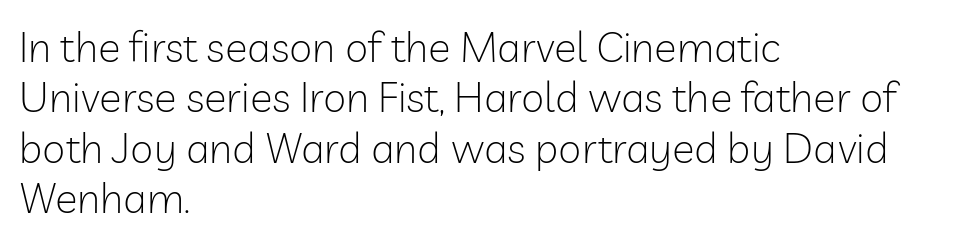
Q: Is the text bold? A: No.
Q: Is the text italic (slanted)? A: No, it is upright.
Q: Is the typeface a serif or a sans-serif typeface? A: Sans-serif.
Q: Is the text underlined? A: No.
Q: How is the paragraph aligned? A: Left-aligned.
Q: Is the spacing between letters normal or unusually wide? A: Normal.
Q: Width (condensed, normal, or wide)? A: Normal.
Q: Stroke contrast? A: Low.
Q: x-height? A: Medium.
Q: Monospaced? A: No.
